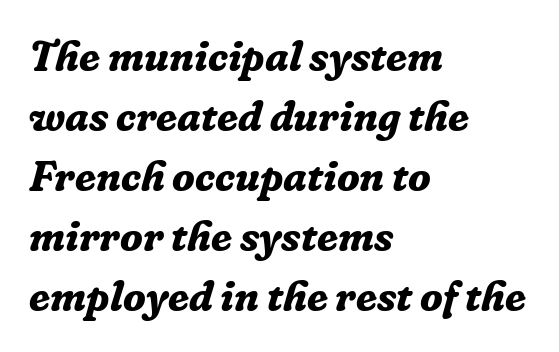
The image shows 42 px bold serif type, italic (leaning right); set left-aligned, normal line spacing (1.43x), normal letter spacing, not underlined; low stroke contrast and a medium x-height.
